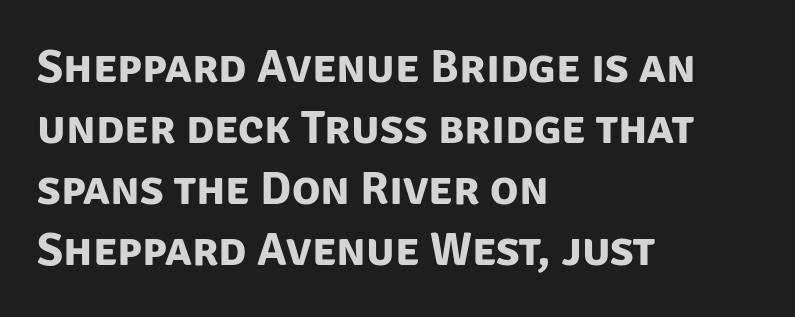
The image shows 47 px bold sans-serif type; set left-aligned, normal line spacing (1.3x), normal letter spacing, not underlined; low stroke contrast and a large x-height.
